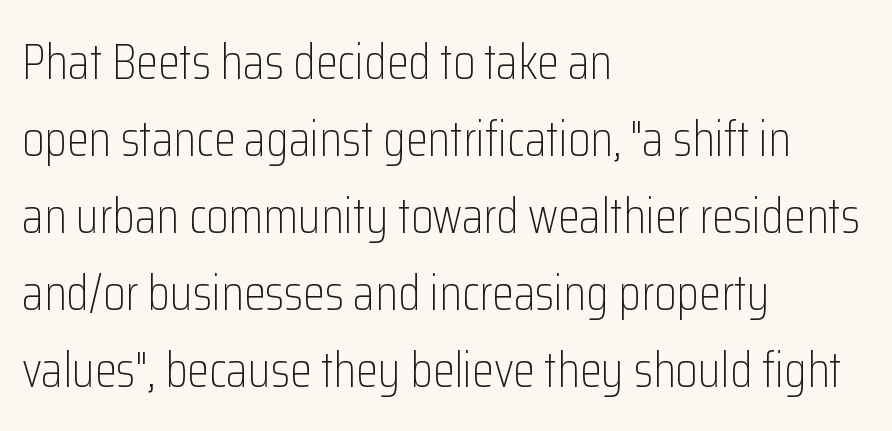
Each line starts at the same left margin while the right side varies. Baseline-to-baseline distance is the conventional proportion of letter height. Spacing verdict: proportional, widths tailored to each character. The zone under the glyphs is completely vacant. Short note: letters normally spaced.
